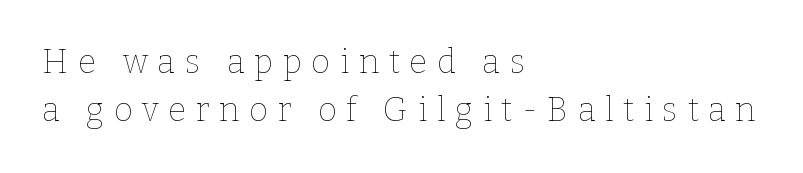
{"italic": "no", "bold": "no", "weight": "thin", "width": "normal", "stroke_contrast": "low", "x_height": "medium", "monospaced": "no", "underline": "no", "align": "left", "line_spacing": "normal", "line_spacing_ratio": 1.46, "letter_spacing": "wide", "letter_spacing_em": 0.29, "glyph_px": 33}
